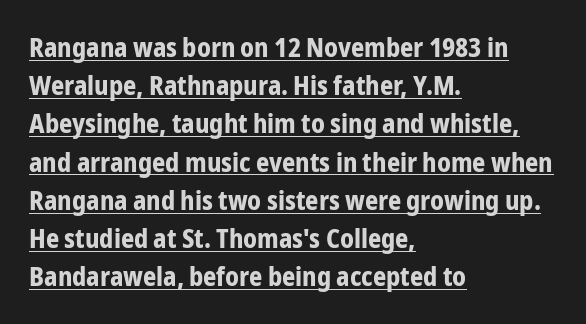
In CSS terms this would be text-align: left. The rendering uses a moderate line-height, typical for paragraphs. Standard letterfit; no display-style spreading of the glyphs. Strong, thick strokes mark this as bold type. The letters stand straight up with perfectly vertical stems.
